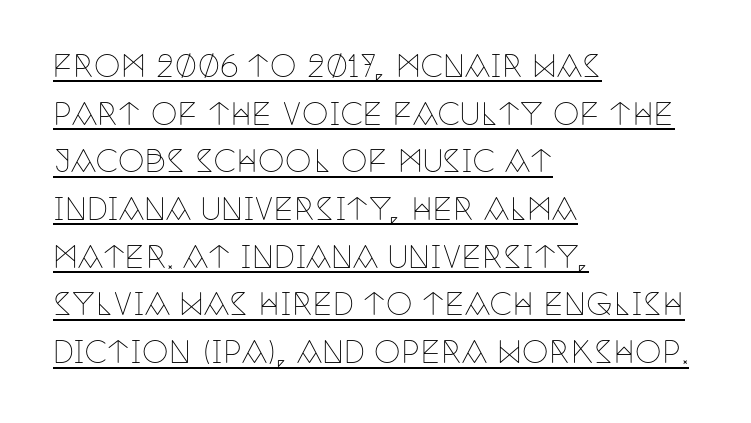
Notice how the passage keeps a crisp vertical edge on the left only. Successive baselines arrive at the customary interval. Tall strokes in this sample are plumb rather than angled. Looks like someone drew a line under every word here.
